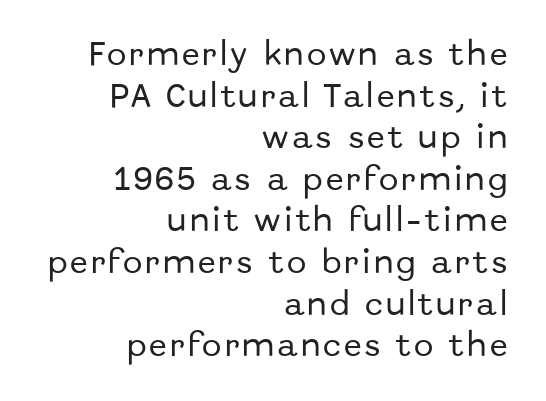
Q: Is the text italic (slanted)? A: No, it is upright.
Q: Is the text underlined? A: No.
Q: How is the paragraph aligned? A: Right-aligned.
Q: Is the spacing between lines tight, normal or loose? A: Normal.
